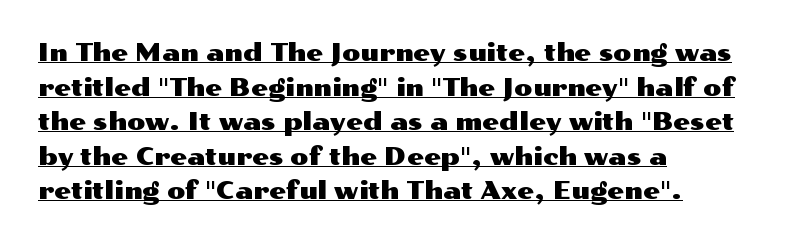
Notice how a bar underscores the lettering throughout. Each new line begins a customary step beneath the previous one. This sample uses an upright cut, with every glyph sitting square on the baseline. Compared with typical body copy, the letter spacing here is the same. The rag falls on the right side of this text block.
